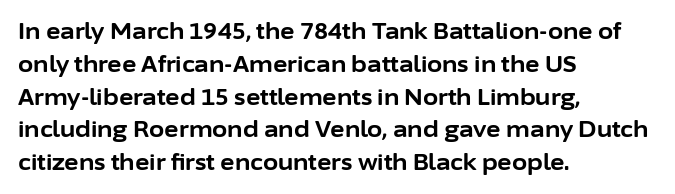
{"italic": "no", "bold": "yes", "underline": "no", "align": "left", "line_spacing": "normal", "line_spacing_ratio": 1.49, "letter_spacing": "normal", "letter_spacing_em": 0.0, "glyph_px": 22}
